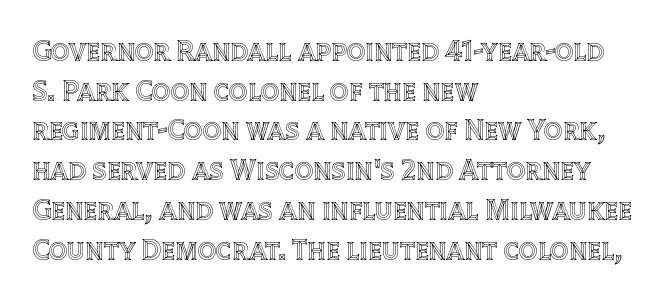
{"italic": "no", "width": "normal", "x_height": "large", "monospaced": "no", "underline": "no", "align": "left", "line_spacing": "normal", "line_spacing_ratio": 1.37, "letter_spacing": "normal", "letter_spacing_em": 0.0, "glyph_px": 29}
